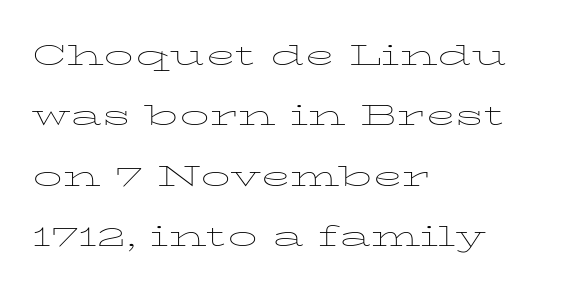
The image shows 39 px thin, wide type, upright; set left-aligned, normal line spacing (1.55x), normal letter spacing, not underlined; low stroke contrast and a medium x-height.
